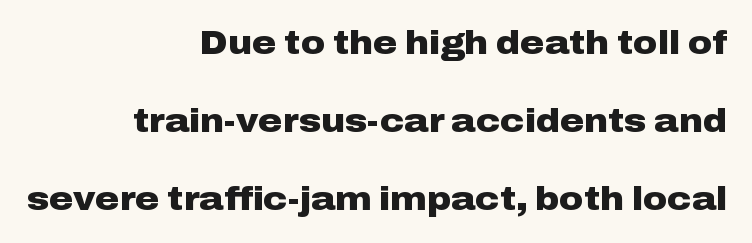
The image shows 33 px heavy, wide sans-serif type, upright; set right-aligned, loose line spacing (2.37x), normal letter spacing, not underlined; low stroke contrast and a medium x-height.
